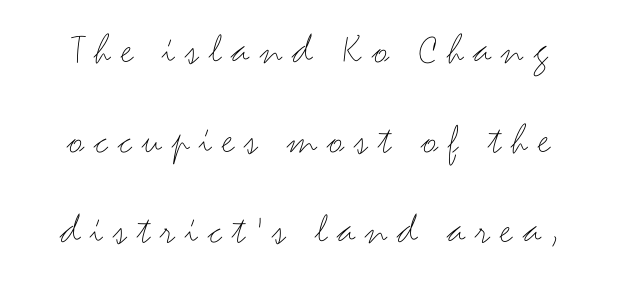
The image shows 44 px thin, wide sans-serif type; set centered, loose line spacing (2.04x), unusually wide letter spacing (+0.23 em), not underlined; medium stroke contrast and a small x-height.
